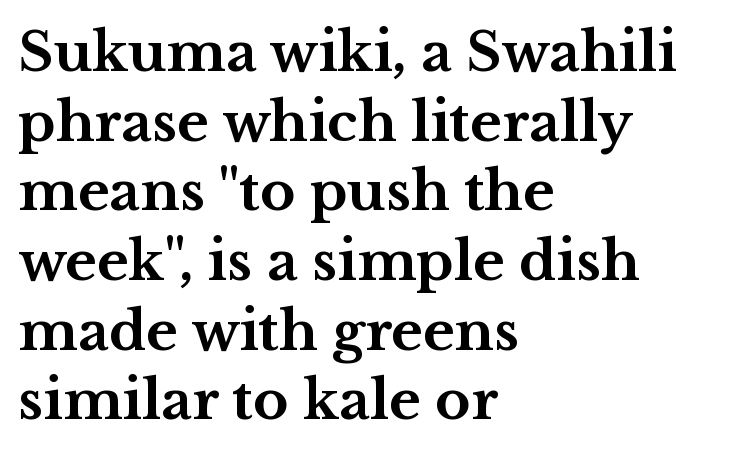
{"serif": "yes", "italic": "no", "bold": "yes", "weight": "bold", "width": "wide", "stroke_contrast": "medium", "x_height": "medium", "monospaced": "no", "underline": "no", "align": "left", "line_spacing": "normal", "line_spacing_ratio": 1.29, "letter_spacing": "normal", "letter_spacing_em": 0.0, "glyph_px": 54}
